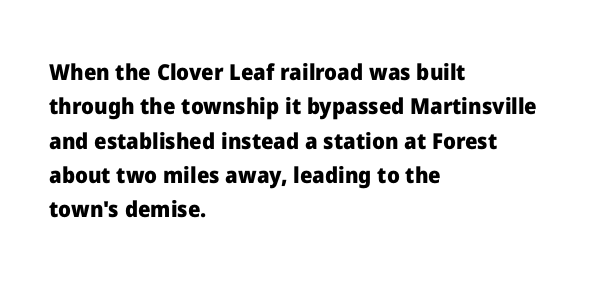
{"italic": "no", "bold": "yes", "underline": "no", "align": "left", "line_spacing": "normal", "line_spacing_ratio": 1.56, "letter_spacing": "normal", "letter_spacing_em": 0.0, "glyph_px": 22}
